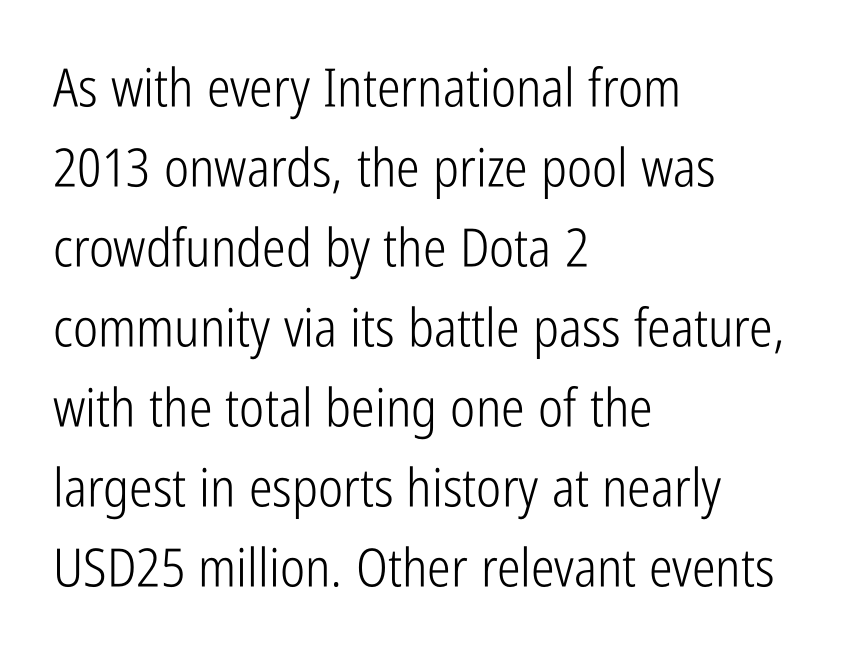
Q: Is the text bold? A: No.
Q: Is the text italic (slanted)? A: No, it is upright.
Q: Is the typeface a serif or a sans-serif typeface? A: Sans-serif.
Q: Is the text underlined? A: No.
Q: How is the paragraph aligned? A: Left-aligned.
Q: Is the spacing between letters normal or unusually wide? A: Normal.
Q: Is the spacing between lines tight, normal or loose? A: Normal.
Q: Width (condensed, normal, or wide)? A: Condensed.
Q: Stroke contrast? A: Low.
Q: x-height? A: Medium.
Q: Monospaced? A: No.
